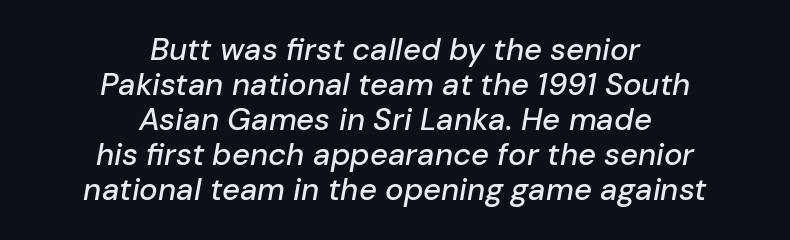
{"italic": "yes", "lean": "right", "slant_degrees": 10, "width": "normal", "stroke_contrast": "low", "x_height": "medium", "monospaced": "no", "underline": "no", "align": "center", "line_spacing": "tight", "line_spacing_ratio": 1.13, "letter_spacing": "normal", "letter_spacing_em": 0.0, "glyph_px": 31}
